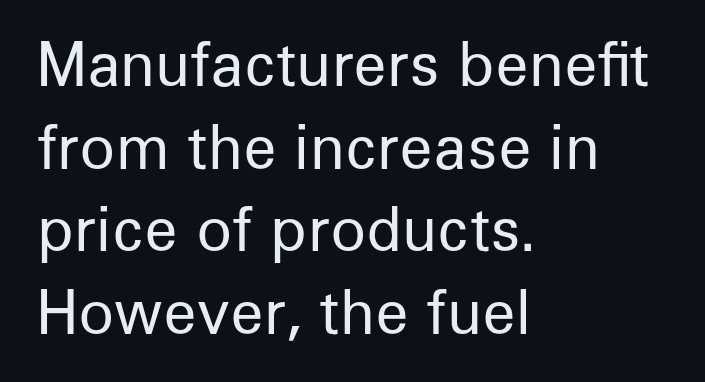
{"serif": "no", "italic": "no", "bold": "no", "weight": "regular", "width": "normal", "stroke_contrast": "low", "x_height": "medium", "monospaced": "no", "underline": "no", "align": "left", "line_spacing": "normal", "line_spacing_ratio": 1.4, "letter_spacing": "normal", "letter_spacing_em": 0.0, "glyph_px": 59}
